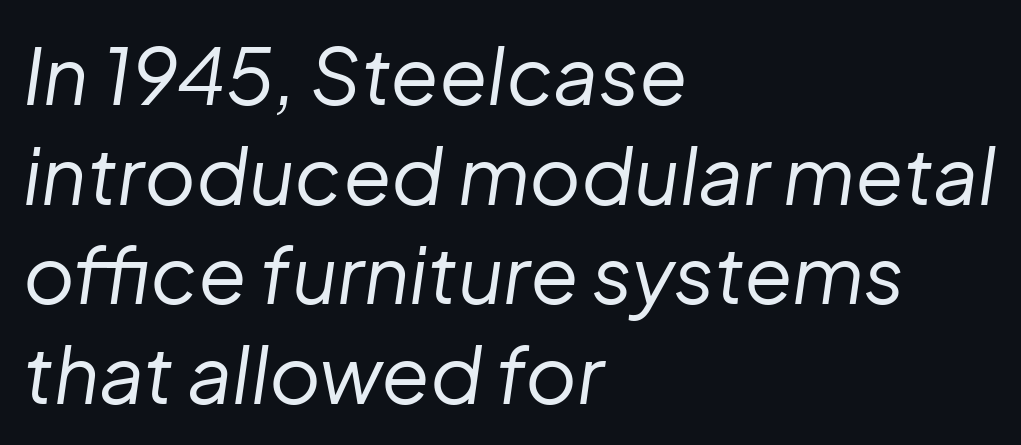
The image shows 79 px regular-weight type, italic (leaning right); set left-aligned, normal line spacing (1.26x), normal letter spacing, not underlined; low stroke contrast and a medium x-height.
